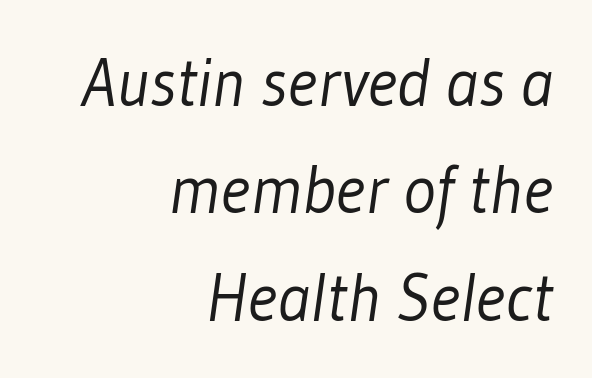
Q: Is the text bold? A: No.
Q: Is the typeface a serif or a sans-serif typeface? A: Sans-serif.
Q: Is the text underlined? A: No.
Q: How is the paragraph aligned? A: Right-aligned.
Q: Is the spacing between letters normal or unusually wide? A: Normal.
Q: Is the spacing between lines tight, normal or loose? A: Normal.
Q: Width (condensed, normal, or wide)? A: Condensed.
Q: Stroke contrast? A: Low.
Q: x-height? A: Medium.
Q: Monospaced? A: No.
